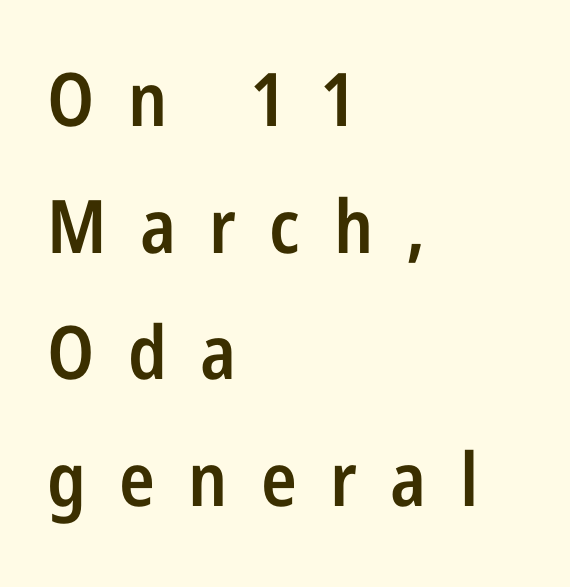
The image shows 74 px semibold, condensed sans-serif type, upright; set left-aligned, line spacing 1.71x, unusually wide letter spacing (+0.45 em), not underlined; low stroke contrast and a medium x-height.
